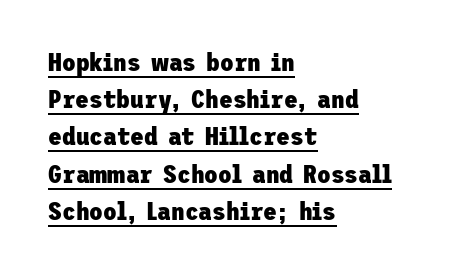
These lines are set flush left with a ragged right edge. The typesetting leans heavy: a genuine bold. Notice how the stems are strictly vertical — no italics here. Reading down the column, the eye jumps a familiar distance to each next line. The rendering uses the underline text-decoration.
